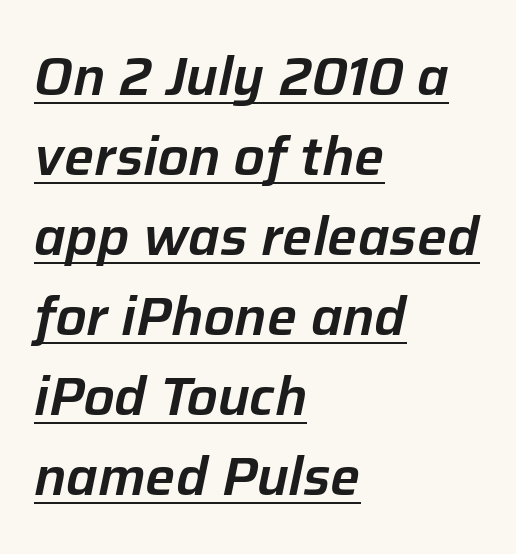
Layout note: lines flush left. The face used here is proportionally spaced, like ordinary book or web type. Glyph-to-glyph distance matches everyday printed text. If you drew a line through each stem, it would be angled. Is there much room between lines? A standard amount, neither cramped nor airy.
